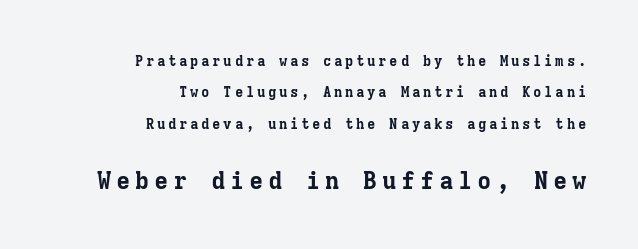
{"italic": "no", "bold": "yes", "underline": "no", "align": "right", "line_spacing": "loose", "line_spacing_ratio": 2.24, "larger_block": "second", "size_ratio": 1.71, "glyph_px": 24}
